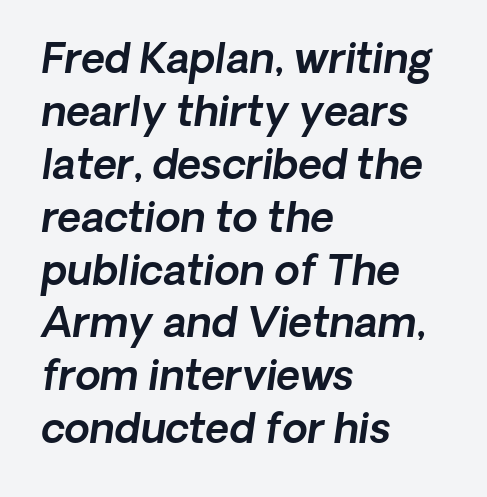
Q: Is the typeface a serif or a sans-serif typeface? A: Sans-serif.
Q: Is the text underlined? A: No.
Q: How is the paragraph aligned? A: Left-aligned.
Q: Is the spacing between letters normal or unusually wide? A: Normal.
Q: Is the spacing between lines tight, normal or loose? A: Normal.
Q: Width (condensed, normal, or wide)? A: Normal.
Q: x-height? A: Medium.
Q: Monospaced? A: No.
